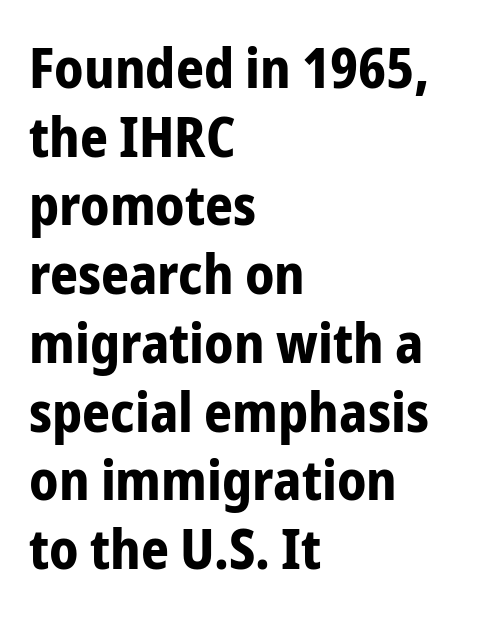
The image shows 55 px bold, condensed sans-serif type, upright; set left-aligned, normal line spacing (1.25x), normal letter spacing, not underlined; low stroke contrast and a medium x-height.
